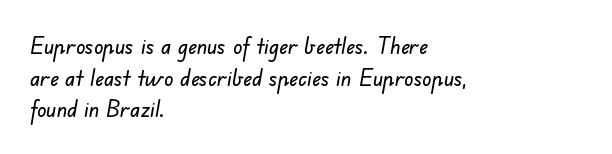
The image shows 23 px text type; set left-aligned, normal line spacing (1.37x), normal letter spacing, not underlined.
